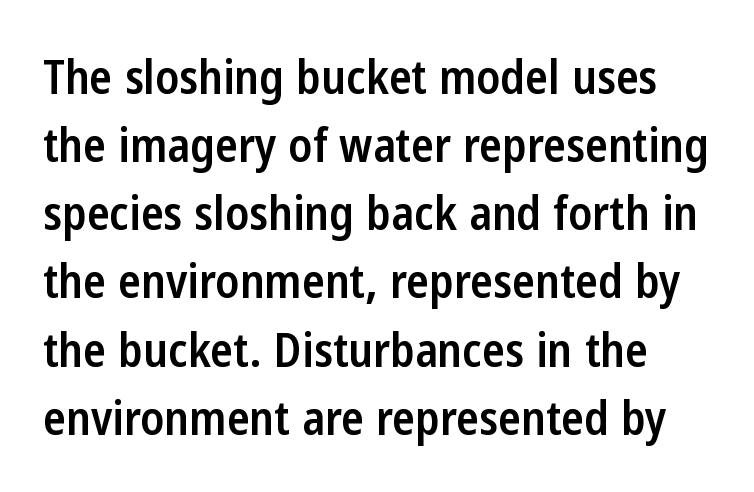
Q: Is the text bold? A: Semi-bold.
Q: Is the text italic (slanted)? A: No, it is upright.
Q: Is the typeface a serif or a sans-serif typeface? A: Sans-serif.
Q: Is the text underlined? A: No.
Q: Is the spacing between letters normal or unusually wide? A: Normal.
Q: Is the spacing between lines tight, normal or loose? A: Normal.
Q: Width (condensed, normal, or wide)? A: Condensed.
Q: Stroke contrast? A: Low.
Q: x-height? A: Medium.
Q: Monospaced? A: No.
